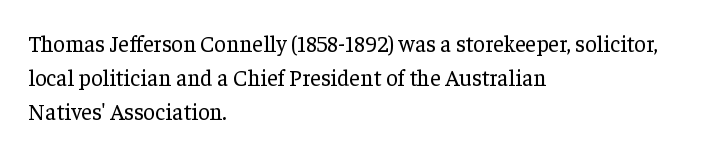
Q: Is the text bold? A: No.
Q: Is the text italic (slanted)? A: No, it is upright.
Q: Is the text underlined? A: No.
Q: How is the paragraph aligned? A: Left-aligned.
Q: Is the spacing between letters normal or unusually wide? A: Normal.
Q: Is the spacing between lines tight, normal or loose? A: Normal.
